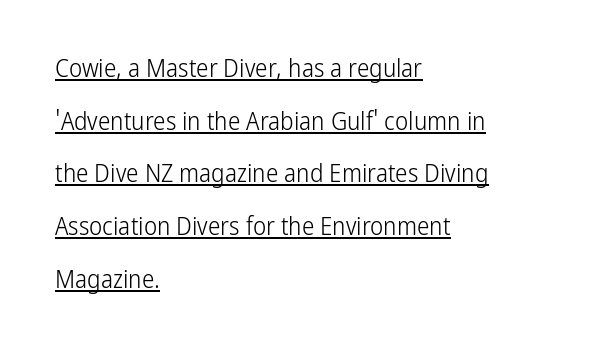
The image shows 25 px text type, upright; set left-aligned, loose line spacing (2.11x), normal letter spacing, underlined.
